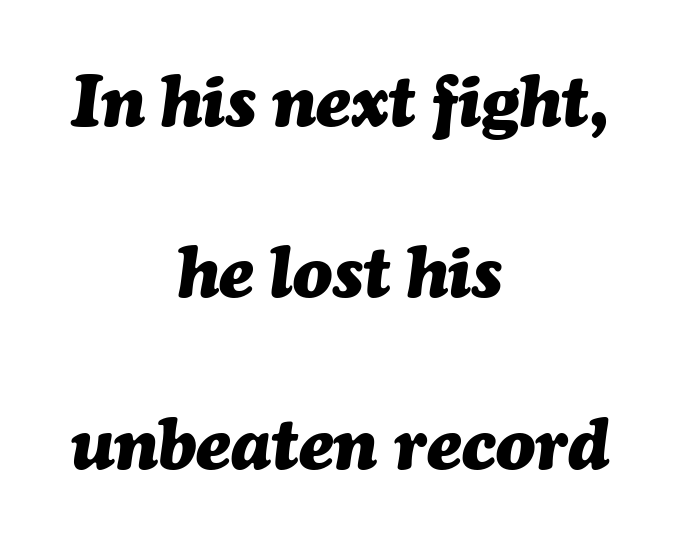
Q: Is the text bold? A: Yes.
Q: Is the text italic (slanted)? A: Yes, it leans right by about 7 degrees.
Q: Is the text underlined? A: No.
Q: How is the paragraph aligned? A: Centered.
Q: Is the spacing between letters normal or unusually wide? A: Normal.
Q: Is the spacing between lines tight, normal or loose? A: Loose.
Q: Width (condensed, normal, or wide)? A: Normal.
Q: Stroke contrast? A: Medium.
Q: x-height? A: Medium.
Q: Monospaced? A: No.
